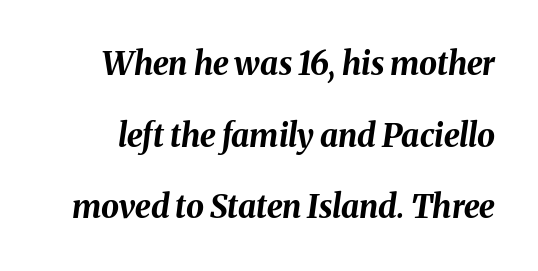
Q: Is the text bold? A: Yes.
Q: Is the text italic (slanted)? A: Yes, it leans right by about 8 degrees.
Q: Is the text underlined? A: No.
Q: Is the spacing between letters normal or unusually wide? A: Normal.
Q: Is the spacing between lines tight, normal or loose? A: Loose.
Q: Width (condensed, normal, or wide)? A: Normal.
Q: Stroke contrast? A: Medium.
Q: x-height? A: Medium.
Q: Monospaced? A: No.
